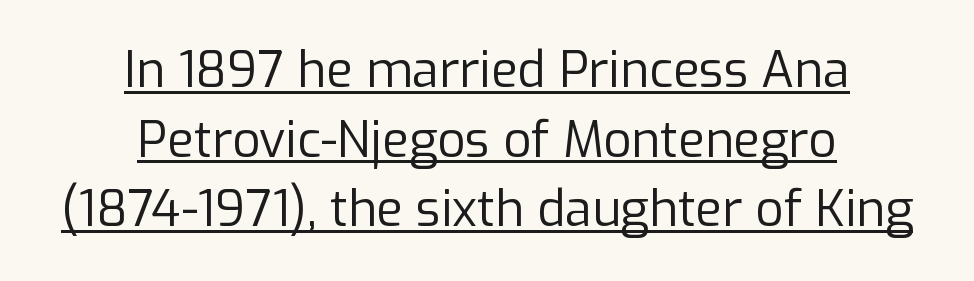
No extra tracking has been applied to these lines. Note the varied advance widths — an 'i' is clearly narrower than an 'm'. What decoration does the sample have? An underline. Ordinary non-slanted type is in use. The letters look calm and open, with moderate or lighter stems. Each new line begins a customary step beneath the previous one.
